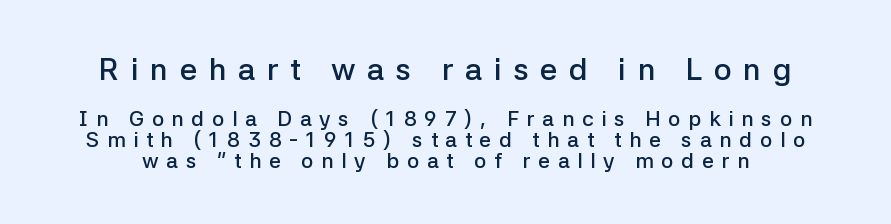
{"serif": "no", "italic": "no", "bold": "semi", "weight": "semibold", "width": "normal", "stroke_contrast": "low", "x_height": "medium", "monospaced": "no", "underline": "no", "line_spacing": "tight", "line_spacing_ratio": 1.0, "letter_spacing": "wide", "letter_spacing_em": 0.37, "larger_block": "first", "size_ratio": 1.48, "glyph_px": 31}
